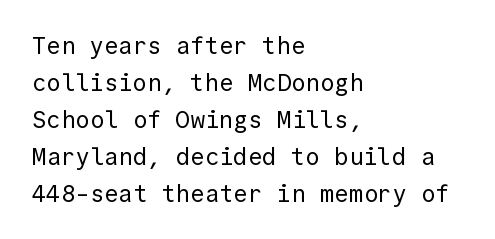
Vertical strokes here are truly vertical. Every row of glyphs begins at an identical x-position on the left. Between one letter and the next there's only the usual sliver of space. Only glyphs here, with clear space below each row.
